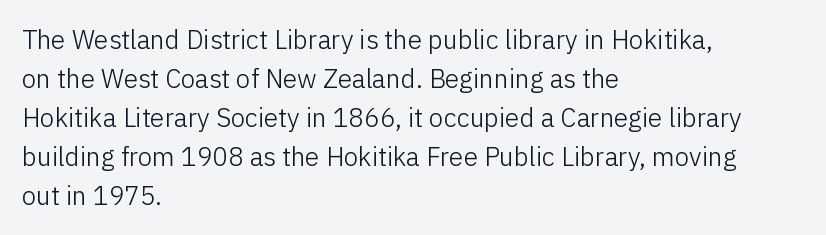
The image shows 26 px text type, upright; set left-aligned, normal line spacing (1.5x), normal letter spacing, not underlined.
